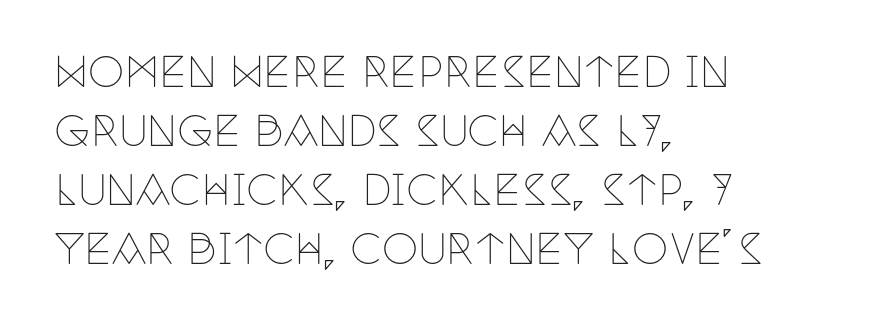
Q: Is the text bold? A: No.
Q: Is the text italic (slanted)? A: No, it is upright.
Q: Is the typeface a serif or a sans-serif typeface? A: Serif.
Q: Is the text underlined? A: No.
Q: How is the paragraph aligned? A: Left-aligned.
Q: Is the spacing between letters normal or unusually wide? A: Normal.
Q: Is the spacing between lines tight, normal or loose? A: Normal.
Q: Width (condensed, normal, or wide)? A: Condensed.
Q: Stroke contrast? A: Low.
Q: x-height? A: Large.
Q: Monospaced? A: No.
